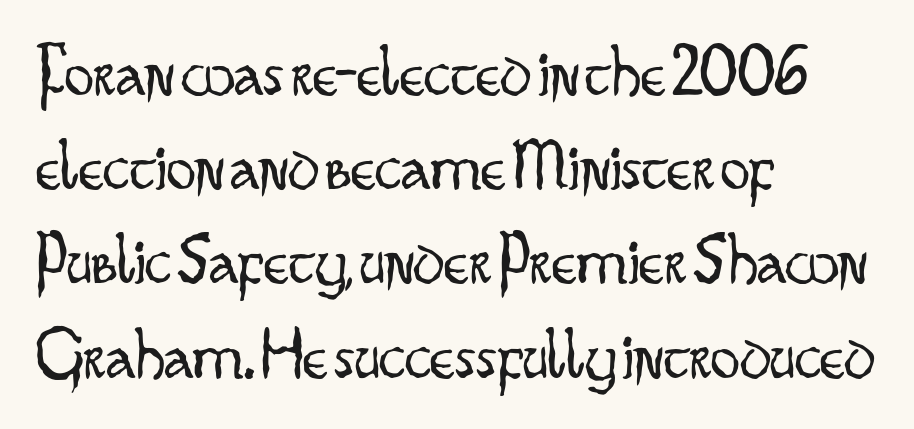
Q: Is the text bold? A: No.
Q: Is the text italic (slanted)? A: No, it is upright.
Q: Is the typeface a serif or a sans-serif typeface? A: Sans-serif.
Q: Is the text underlined? A: No.
Q: How is the paragraph aligned? A: Left-aligned.
Q: Is the spacing between letters normal or unusually wide? A: Normal.
Q: Is the spacing between lines tight, normal or loose? A: Normal.
Q: Width (condensed, normal, or wide)? A: Condensed.
Q: Stroke contrast? A: Low.
Q: x-height? A: Small.
Q: Monospaced? A: No.
